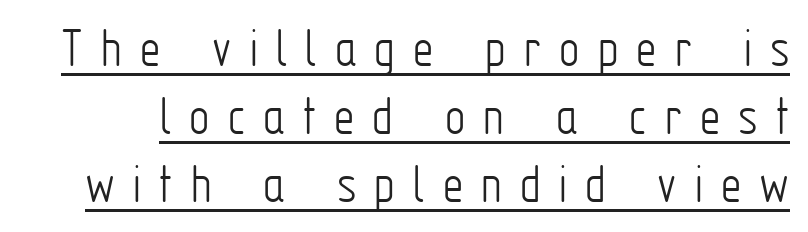
No extra ink here — the face is not bold. This rendering widens character spacing well past its baseline value. Has an underline been added? It has. Italic? Not at all — the glyphs are vertical. Varying glyph widths throughout — classic text-font behaviour.
